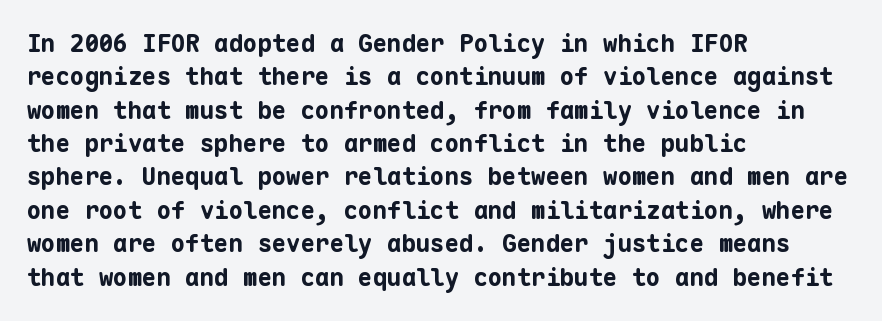
You can tell it's not italic because the verticals are truly vertical. Descender tails drop into unmarked territory. Baseline-to-baseline distance is the conventional proportion of letter height. Nobody touched the tracking dial on this one. Thick stems and heavy bowls — unmistakably bold. One-word summary of the alignment: left.
